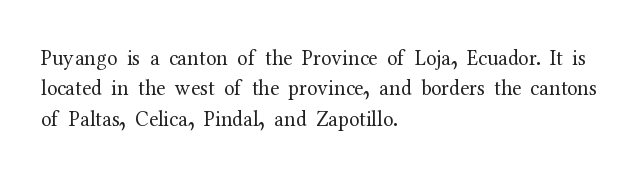
{"italic": "no", "bold": "no", "underline": "no", "align": "left", "line_spacing": "normal", "line_spacing_ratio": 1.45, "letter_spacing": "normal", "letter_spacing_em": 0.0, "glyph_px": 21}
